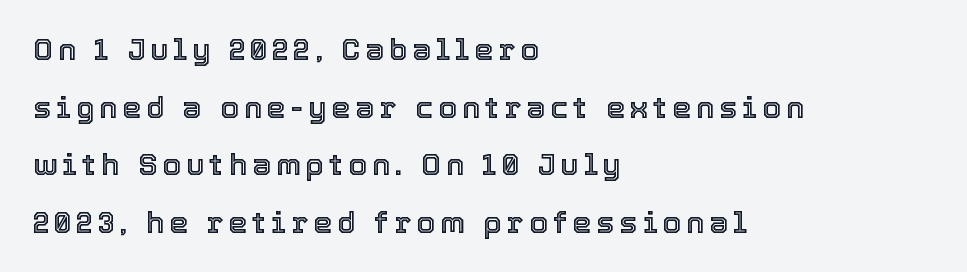
The image shows 30 px text type, upright; set left-aligned, loose line spacing (1.92x), not underlined; a medium x-height.
